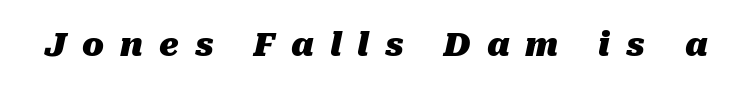
Q: Is the text bold? A: Yes.
Q: Is the text italic (slanted)? A: Yes, it leans right by about 10 degrees.
Q: Is the text underlined? A: No.
Q: Is the spacing between letters normal or unusually wide? A: Unusually wide.
Q: Width (condensed, normal, or wide)? A: Normal.
Q: Stroke contrast? A: Medium.
Q: x-height? A: Medium.
Q: Monospaced? A: No.
